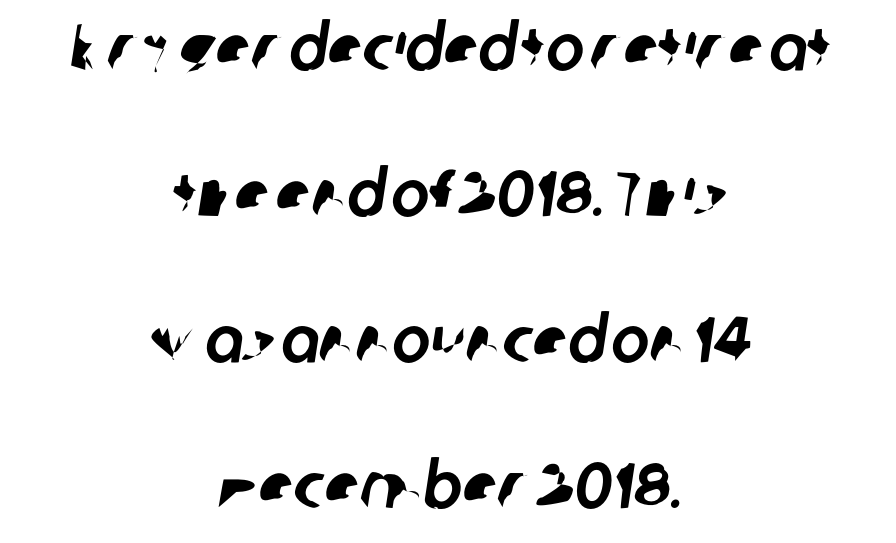
The rendering uses natural spacing where letterforms have individual widths. A clean baseline with only descenders dipping below it. A great deal of white space separates one row of letters from the next. The typeface chosen for these lines omits serifs. The letterforms sit shoulder to shoulder at normal distance. This sample is center-justified, so both line endings float freely.
